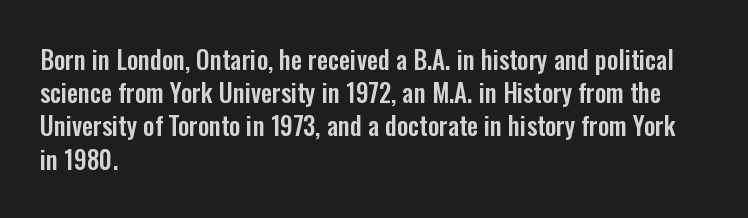
Students, observe: this is what conventionally led text looks like. Look at the tracking — it's just the regular setting, nothing added. The paragraph has a hard left edge and a soft right edge. Check under the words: just untouched page. The lettering holds an erect, upright posture throughout.
